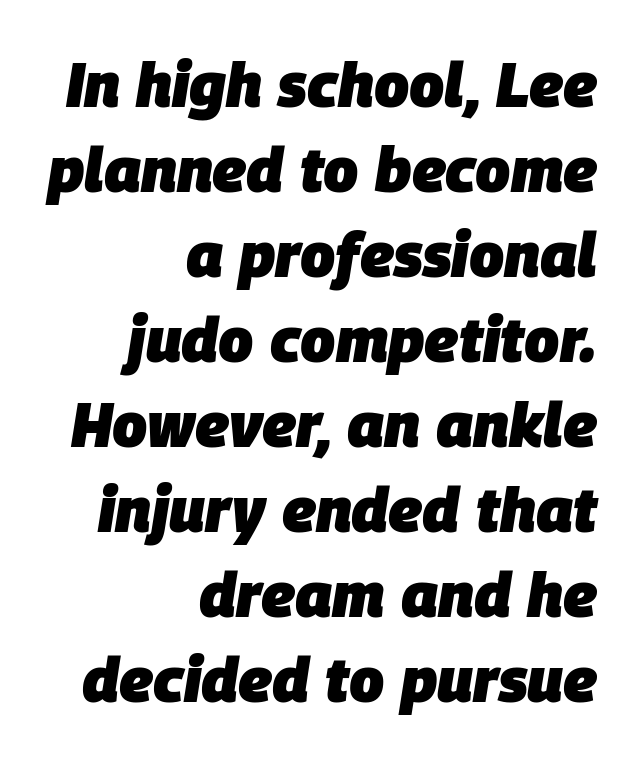
Honestly, the letter spacing is just normal — you wouldn't notice it. The specimen reads as italic at a glance. Think of a printed novel: that variable character pitch is what you see here. In CSS terms this would be text-align: right. Whoever set this chose a conventional vertical rhythm.
